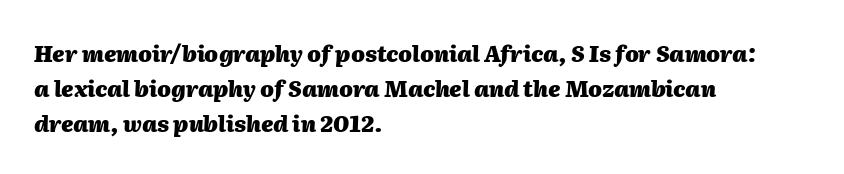
Q: Is the text bold? A: Yes.
Q: Is the text italic (slanted)? A: Yes, it leans right by about 2 degrees.
Q: Is the text underlined? A: No.
Q: How is the paragraph aligned? A: Left-aligned.
Q: Is the spacing between letters normal or unusually wide? A: Normal.
Q: Is the spacing between lines tight, normal or loose? A: Normal.
